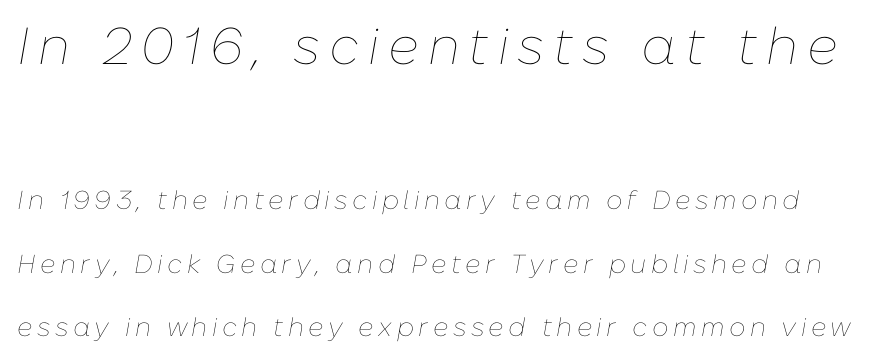
The image shows 52 px thin type, italic (leaning right); set loose line spacing (2.44x), not underlined; the first (top) block is 2.0x larger; low stroke contrast and a medium x-height.
